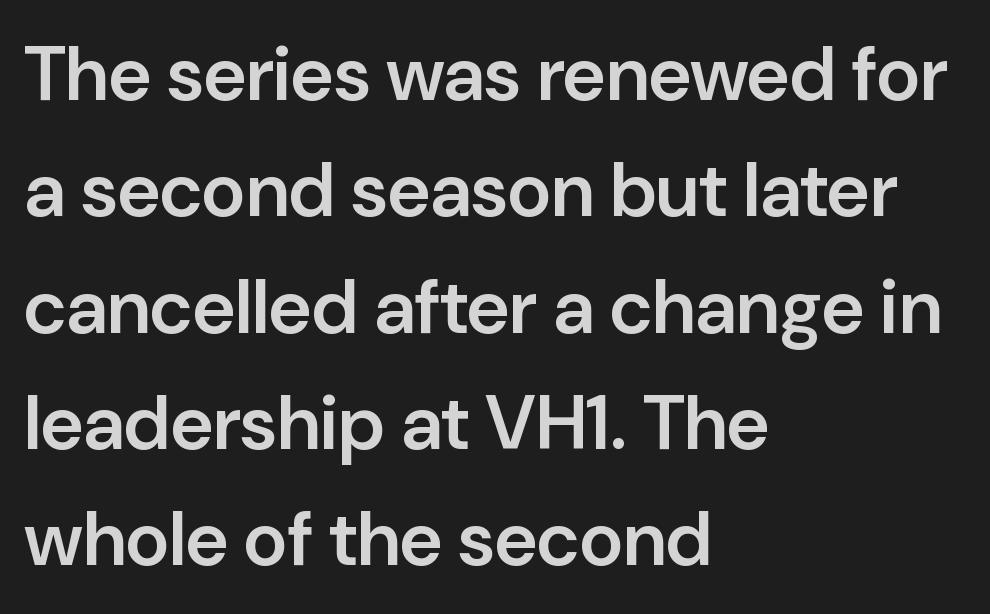
{"serif": "no", "italic": "no", "bold": "semi", "weight": "semibold", "width": "normal", "stroke_contrast": "low", "x_height": "medium", "monospaced": "no", "underline": "no", "align": "left", "line_spacing": "normal", "line_spacing_ratio": 1.53, "letter_spacing": "normal", "letter_spacing_em": 0.0, "glyph_px": 76}
